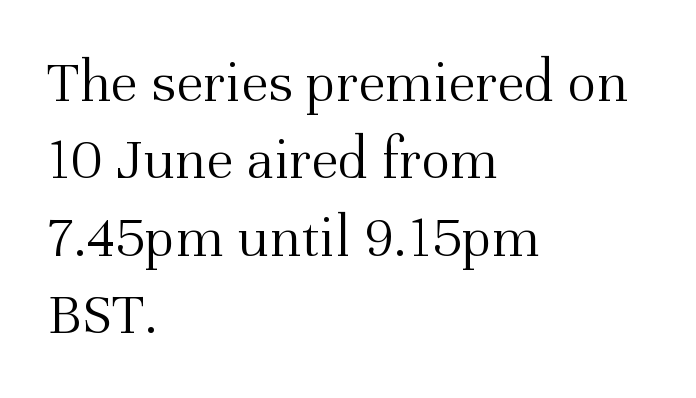
Q: Is the text bold? A: No.
Q: Is the text italic (slanted)? A: No, it is upright.
Q: Is the typeface a serif or a sans-serif typeface? A: Serif.
Q: Is the text underlined? A: No.
Q: How is the paragraph aligned? A: Left-aligned.
Q: Is the spacing between letters normal or unusually wide? A: Normal.
Q: Is the spacing between lines tight, normal or loose? A: Normal.
Q: Width (condensed, normal, or wide)? A: Normal.
Q: Stroke contrast? A: Medium.
Q: x-height? A: Medium.
Q: Monospaced? A: No.
